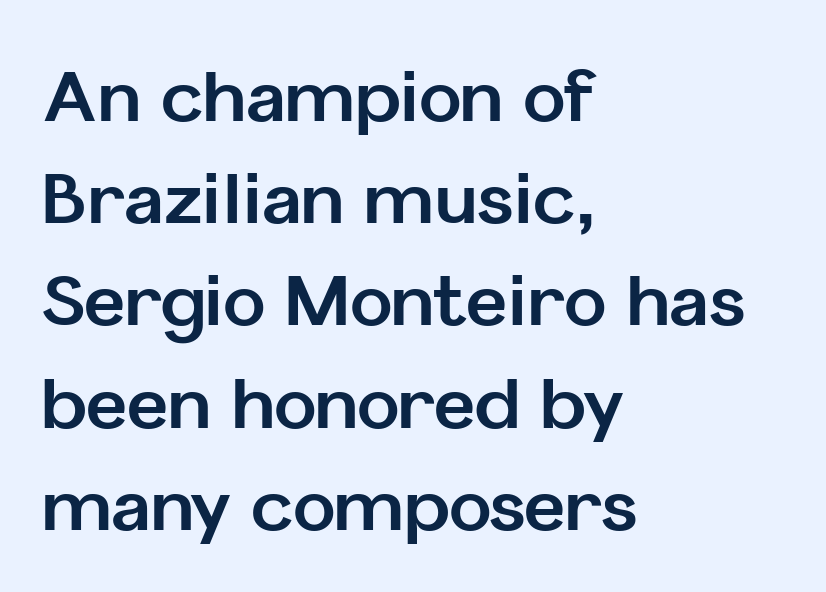
{"serif": "no", "italic": "no", "bold": "yes", "weight": "bold", "width": "normal", "stroke_contrast": "low", "x_height": "medium", "monospaced": "no", "underline": "no", "align": "left", "line_spacing": "normal", "line_spacing_ratio": 1.44, "letter_spacing": "normal", "letter_spacing_em": 0.0, "glyph_px": 71}
